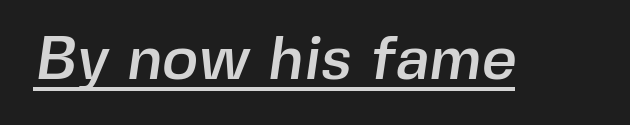
The passage shown is typed in a proportional face where columns would drift. The glyphs in this specimen are sans serif. Does a line run under the words? Yes, clearly. Words appear dense and cohesive because spacing is normal.
